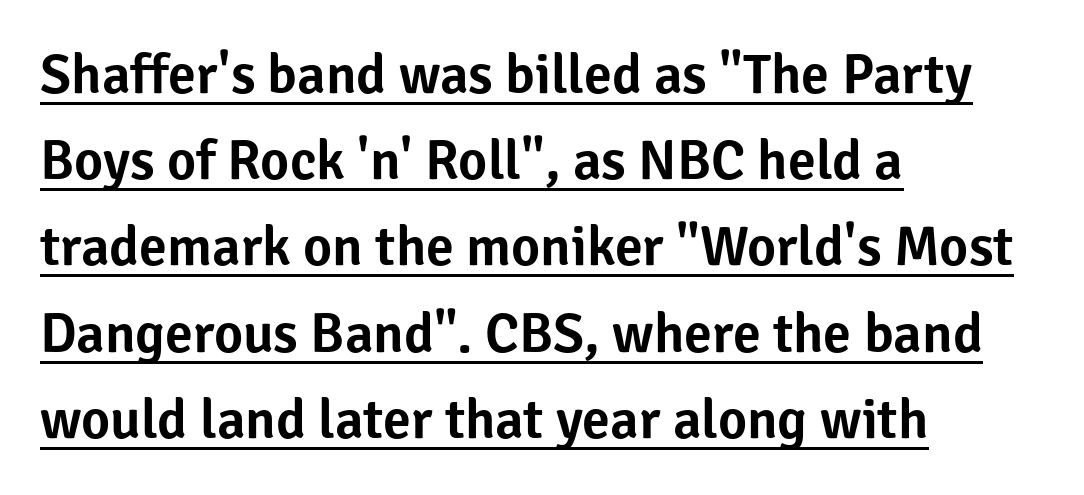
{"serif": "no", "italic": "no", "width": "normal", "stroke_contrast": "low", "x_height": "medium", "monospaced": "no", "underline": "yes", "align": "left", "line_spacing": "normal", "line_spacing_ratio": 1.54, "letter_spacing": "normal", "letter_spacing_em": 0.0, "glyph_px": 56}
